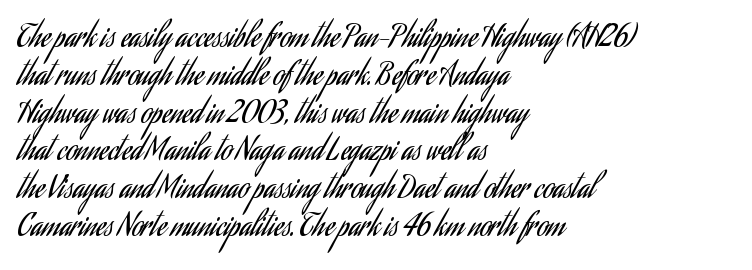
Q: Is the text bold? A: No.
Q: Is the text italic (slanted)? A: Yes.
Q: Is the typeface a serif or a sans-serif typeface? A: Sans-serif.
Q: Is the text underlined? A: No.
Q: How is the paragraph aligned? A: Left-aligned.
Q: Is the spacing between letters normal or unusually wide? A: Normal.
Q: Is the spacing between lines tight, normal or loose? A: Normal.
Q: Width (condensed, normal, or wide)? A: Condensed.
Q: Stroke contrast? A: Low.
Q: x-height? A: Small.
Q: Monospaced? A: No.
